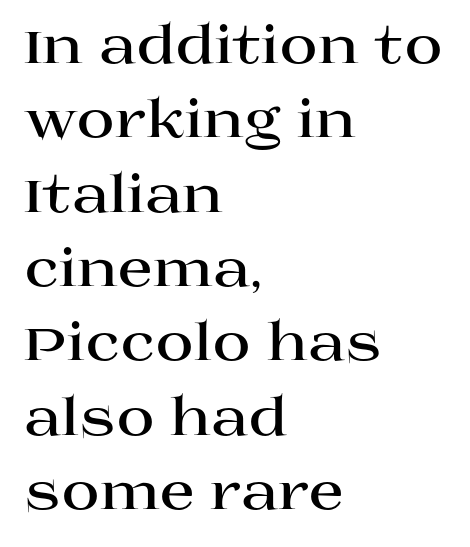
Check the space under the baseline: it is left empty. Interline gaps are of average width in this sample. Check where the strokes stop: tiny serifs finish them off. The paragraph has a hard left edge and a soft right edge.
